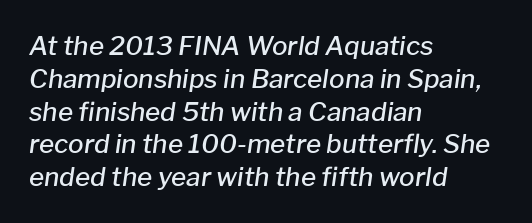
Q: Is the text bold? A: Semi-bold.
Q: Is the text italic (slanted)? A: Yes, it leans right by about 8 degrees.
Q: Is the text underlined? A: No.
Q: How is the paragraph aligned? A: Left-aligned.
Q: Is the spacing between letters normal or unusually wide? A: Normal.
Q: Is the spacing between lines tight, normal or loose? A: Normal.
